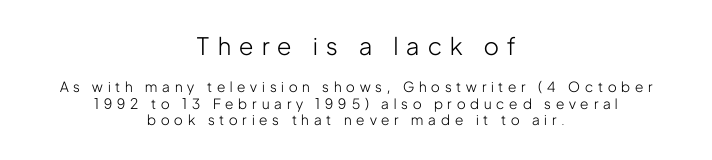
A student would notice the top passage is typeset larger than what follows. These lines are centered, leaving both edges ragged. These glyphs show unthickened strokes, regular width or finer. Tall strokes in this sample are plumb rather than angled. Inter-character spacing is expanded well beyond the font's built-in metrics.
